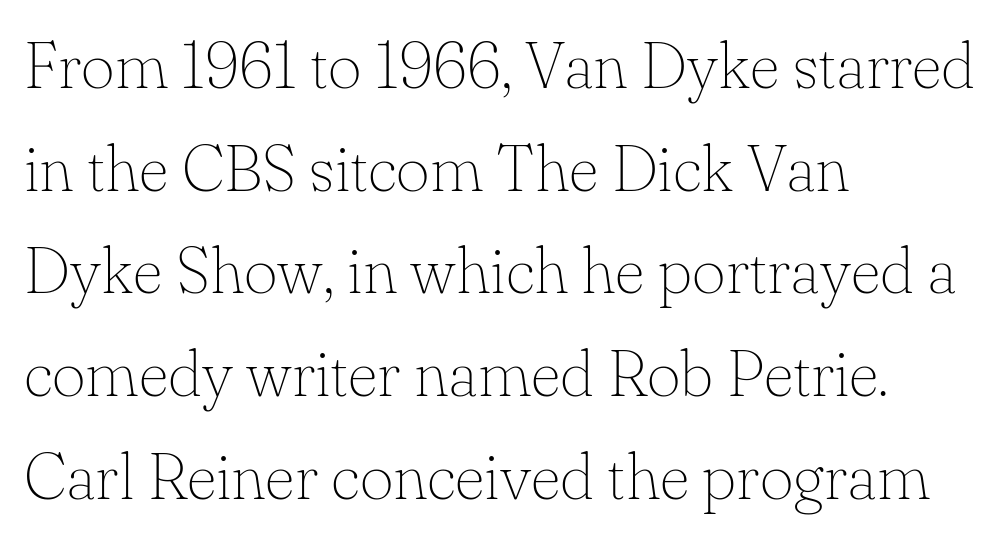
The face used here is rendered with its standard letterfit. Vertical strokes here are truly vertical. Here the designer chose a conventional face with non-uniform glyph widths. Summary of vertical rhythm: regular, with standard interline spacing.
